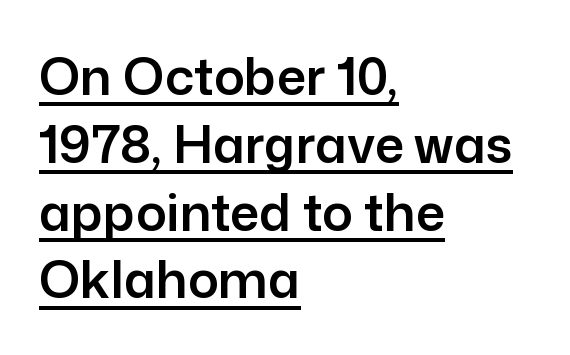
The image shows 51 px sans-serif type, upright; set left-aligned, normal line spacing (1.33x), normal letter spacing, underlined; low stroke contrast and a medium x-height.
